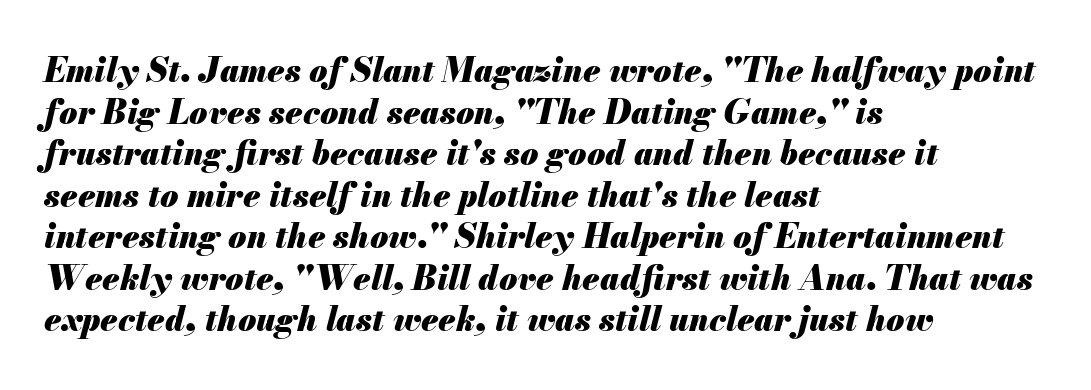
A clean baseline with only descenders dipping below it. Chunky letters — that's bold for sure. The passage shown stacks its lines at a standard gap. Horizontal alignment here is leftward, the default for most running prose. Looks like regular typesetting: each glyph gets only the width it needs. There's an unmistakable incline to the writing here.
